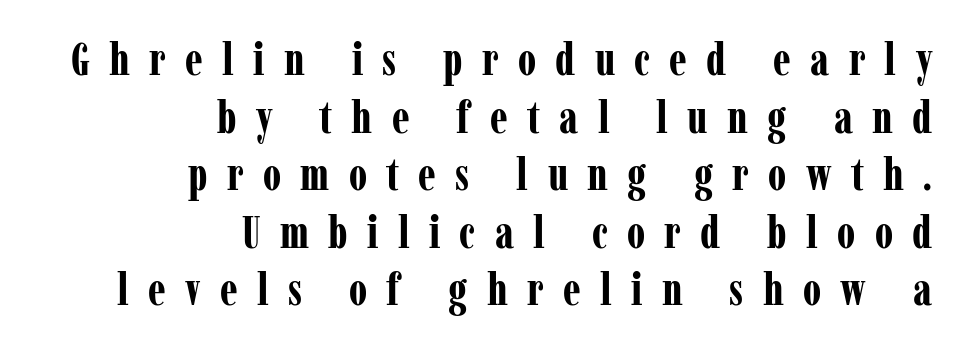
{"serif": "yes", "italic": "no", "bold": "yes", "weight": "bold", "width": "condensed", "stroke_contrast": "low", "x_height": "medium", "monospaced": "no", "underline": "no", "align": "right", "line_spacing": "normal", "line_spacing_ratio": 1.28, "letter_spacing": "wide", "letter_spacing_em": 0.43, "glyph_px": 45}
